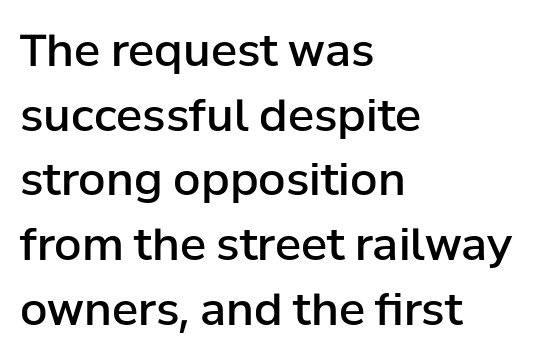
Q: Is the text bold? A: Semi-bold.
Q: Is the text italic (slanted)? A: No, it is upright.
Q: Is the typeface a serif or a sans-serif typeface? A: Sans-serif.
Q: Is the text underlined? A: No.
Q: How is the paragraph aligned? A: Left-aligned.
Q: Is the spacing between letters normal or unusually wide? A: Normal.
Q: Is the spacing between lines tight, normal or loose? A: Normal.
Q: Width (condensed, normal, or wide)? A: Normal.
Q: Stroke contrast? A: Low.
Q: x-height? A: Medium.
Q: Monospaced? A: No.
